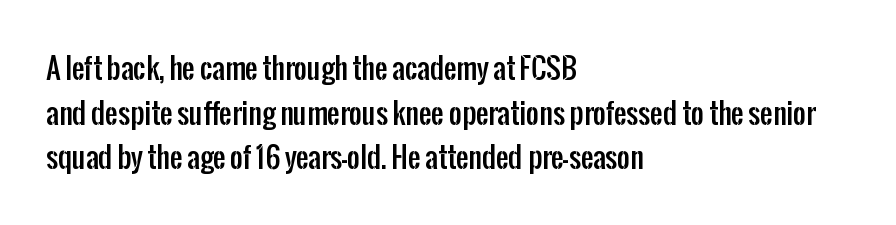
Q: Is the text italic (slanted)? A: No, it is upright.
Q: Is the typeface a serif or a sans-serif typeface? A: Sans-serif.
Q: Is the text underlined? A: No.
Q: How is the paragraph aligned? A: Left-aligned.
Q: Is the spacing between letters normal or unusually wide? A: Normal.
Q: Is the spacing between lines tight, normal or loose? A: Normal.
Q: Width (condensed, normal, or wide)? A: Condensed.
Q: Stroke contrast? A: Low.
Q: x-height? A: Medium.
Q: Monospaced? A: No.
